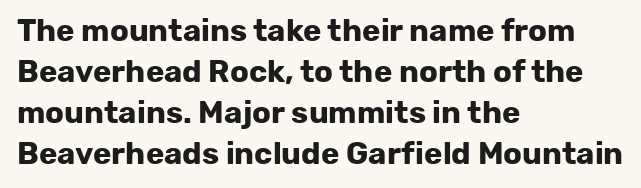
Q: Is the text bold? A: Yes.
Q: Is the text italic (slanted)? A: No, it is upright.
Q: Is the typeface a serif or a sans-serif typeface? A: Sans-serif.
Q: Is the text underlined? A: No.
Q: How is the paragraph aligned? A: Left-aligned.
Q: Is the spacing between letters normal or unusually wide? A: Normal.
Q: Is the spacing between lines tight, normal or loose? A: Normal.
Q: Width (condensed, normal, or wide)? A: Normal.
Q: Stroke contrast? A: Low.
Q: x-height? A: Medium.
Q: Monospaced? A: No.
